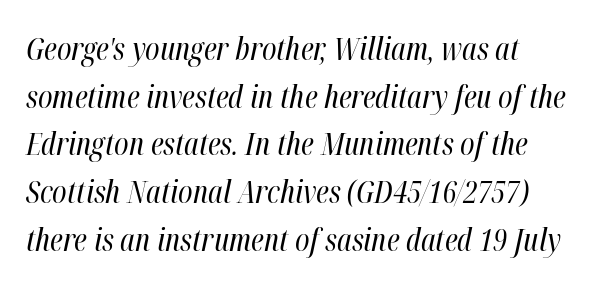
What stands out about the letter spacing? Nothing — it is the standard amount. Normally led — the rows are evenly, conventionally spaced. If you drew a ruler down the left edge, every line would touch it. Bare-footed words on every line. A quiet, ordinary-to-light weight characterises the typeface. Do the characters align in a grid? No, the font is proportional.
